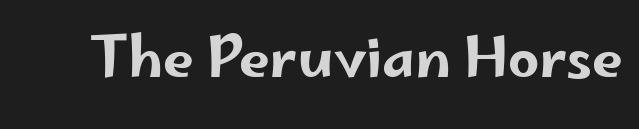
{"serif": "no", "italic": "no", "width": "wide", "stroke_contrast": "low", "x_height": "small", "monospaced": "no", "underline": "no", "letter_spacing": "normal", "letter_spacing_em": 0.0, "glyph_px": 55}
